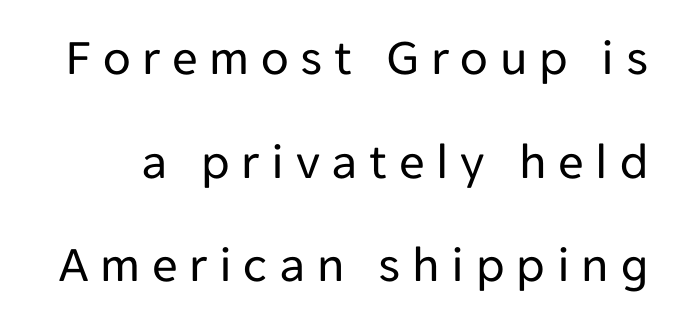
{"serif": "no", "italic": "no", "bold": "no", "weight": "regular", "width": "normal", "stroke_contrast": "low", "x_height": "medium", "monospaced": "no", "underline": "no", "line_spacing": "loose", "line_spacing_ratio": 2.03, "letter_spacing": "wide", "letter_spacing_em": 0.23, "glyph_px": 51}
